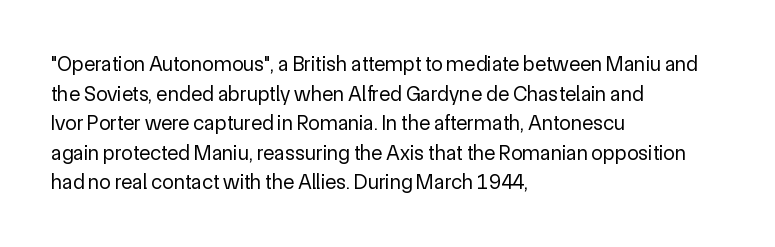
Quick note: underline off. Do the letters lean? They stand straight. The text block is weighted toward the left margin, trailing off unevenly rightward. This rendering leaves character spacing at its baseline value. Vertical spacing — default.
